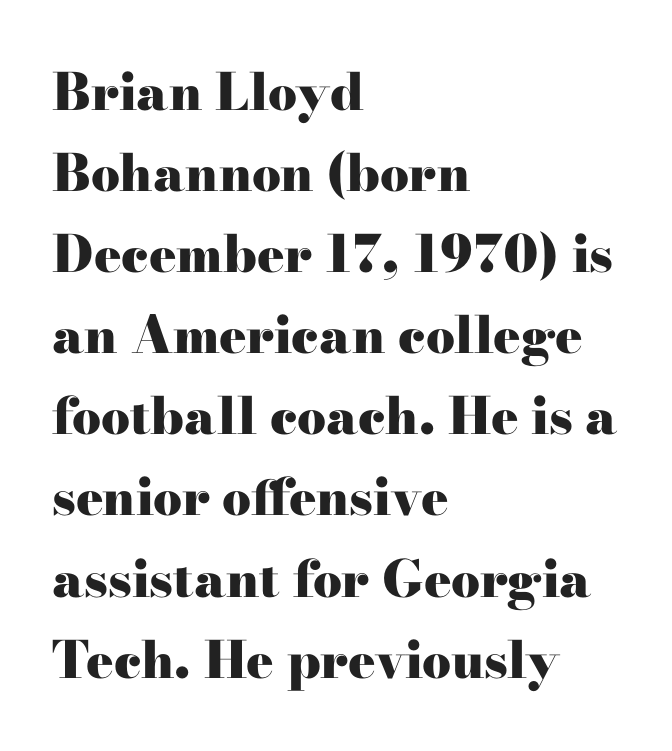
The image shows 51 px heavy, wide serif type, upright; set left-aligned, normal line spacing (1.59x), normal letter spacing, not underlined; high stroke contrast and a small x-height.
